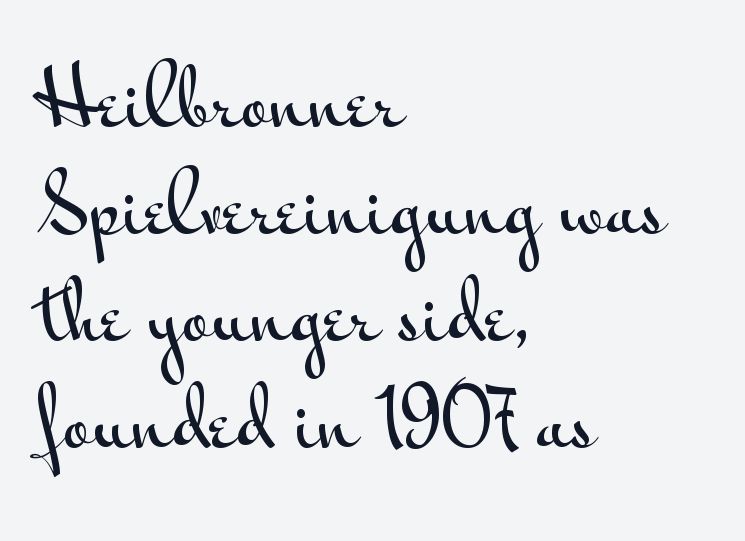
Q: Is the typeface a serif or a sans-serif typeface? A: Sans-serif.
Q: Is the text underlined? A: No.
Q: How is the paragraph aligned? A: Left-aligned.
Q: Is the spacing between letters normal or unusually wide? A: Normal.
Q: Is the spacing between lines tight, normal or loose? A: Normal.
Q: Width (condensed, normal, or wide)? A: Wide.
Q: Stroke contrast? A: Medium.
Q: x-height? A: Small.
Q: Monospaced? A: No.
